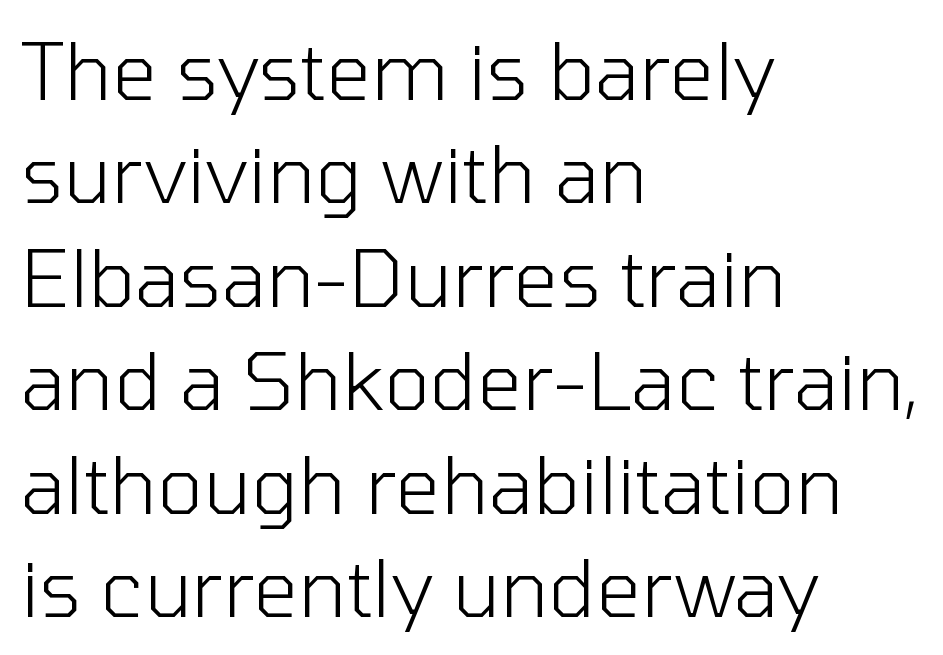
{"serif": "no", "italic": "no", "bold": "no", "weight": "light", "width": "normal", "stroke_contrast": "low", "x_height": "medium", "monospaced": "no", "underline": "no", "align": "left", "line_spacing": "normal", "line_spacing_ratio": 1.31, "letter_spacing": "normal", "letter_spacing_em": 0.0, "glyph_px": 79}
